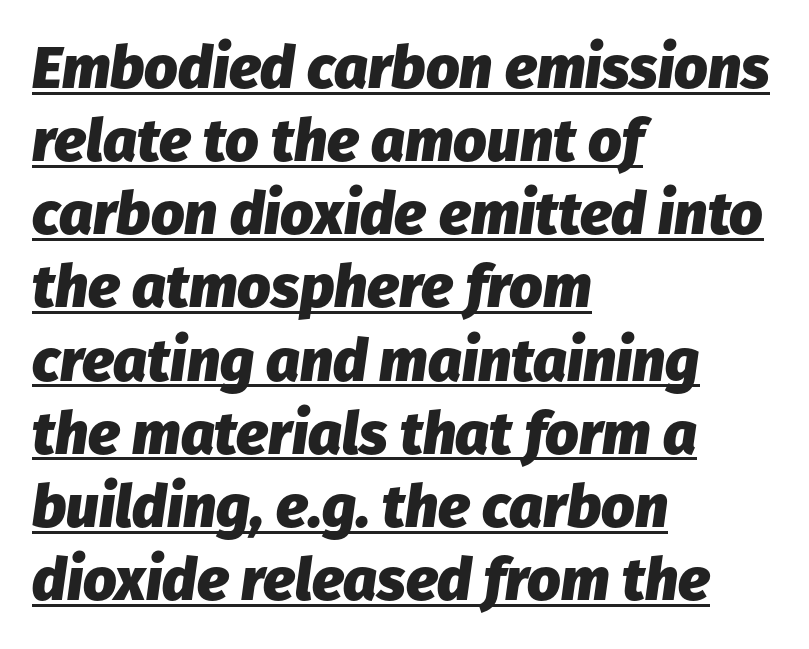
{"italic": "yes", "lean": "right", "slant_degrees": 8, "bold": "yes", "weight": "heavy", "width": "normal", "stroke_contrast": "low", "x_height": "medium", "monospaced": "no", "underline": "yes", "align": "left", "line_spacing_ratio": 1.24, "letter_spacing": "normal", "letter_spacing_em": 0.0, "glyph_px": 59}
